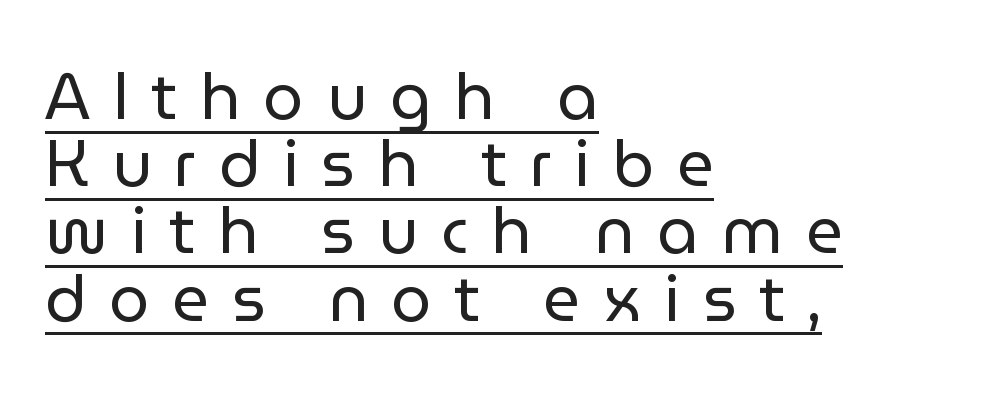
{"serif": "no", "italic": "no", "bold": "no", "weight": "regular", "width": "normal", "stroke_contrast": "low", "x_height": "medium", "monospaced": "no", "underline": "yes", "align": "left", "line_spacing": "tight", "line_spacing_ratio": 1.05, "letter_spacing": "wide", "letter_spacing_em": 0.36, "glyph_px": 64}
